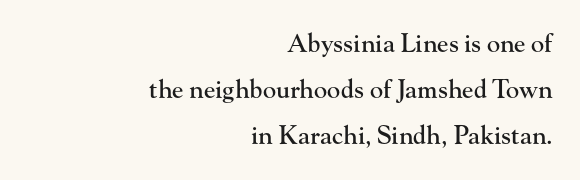
{"italic": "no", "underline": "no", "align": "right", "line_spacing_ratio": 1.85, "letter_spacing": "normal", "letter_spacing_em": 0.0, "glyph_px": 25}
